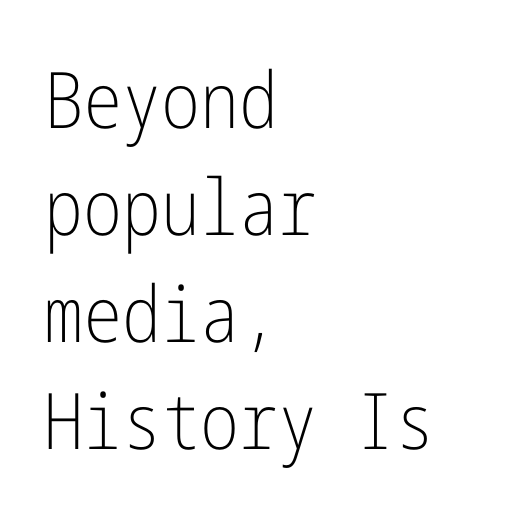
Q: Is the text bold? A: No.
Q: Is the text italic (slanted)? A: No, it is upright.
Q: Is the typeface a serif or a sans-serif typeface? A: Sans-serif.
Q: Is the text underlined? A: No.
Q: How is the paragraph aligned? A: Left-aligned.
Q: Is the spacing between letters normal or unusually wide? A: Normal.
Q: Is the spacing between lines tight, normal or loose? A: Normal.
Q: Width (condensed, normal, or wide)? A: Condensed.
Q: Stroke contrast? A: Low.
Q: x-height? A: Medium.
